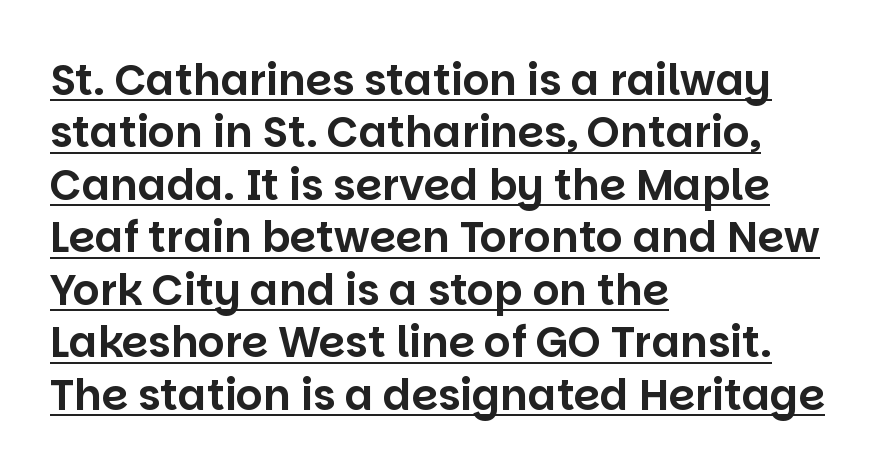
Beneath each row of characters lies a ruled line. What's the leading like? Ordinary, nothing unusual. The lettering stays uniformly vertical, giving the passage a roman look. Grotesque or geometric, the face here clearly has no serifs. Varying glyph widths throughout — classic text-font behaviour.
